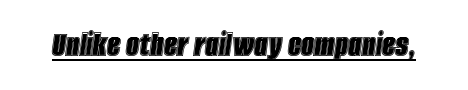
The image shows 37 px condensed type, italic (leaning right); set normal letter spacing, underlined; a large x-height.
